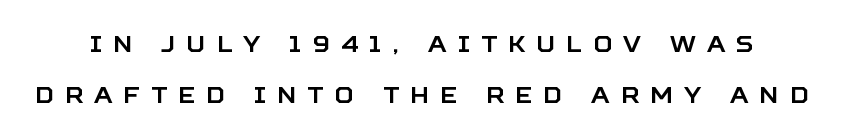
The image shows 23 px text type, upright; set loose line spacing (2.23x), unusually wide letter spacing (+0.48 em), not underlined.
